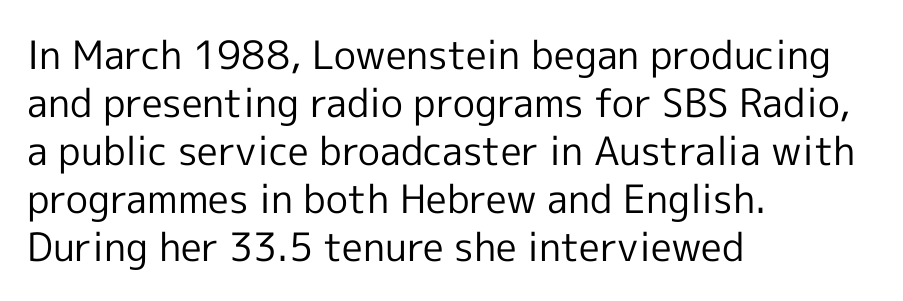
Q: Is the text bold? A: No.
Q: Is the text italic (slanted)? A: No, it is upright.
Q: Is the typeface a serif or a sans-serif typeface? A: Sans-serif.
Q: Is the text underlined? A: No.
Q: How is the paragraph aligned? A: Left-aligned.
Q: Is the spacing between letters normal or unusually wide? A: Normal.
Q: Width (condensed, normal, or wide)? A: Normal.
Q: x-height? A: Medium.
Q: Monospaced? A: No.
